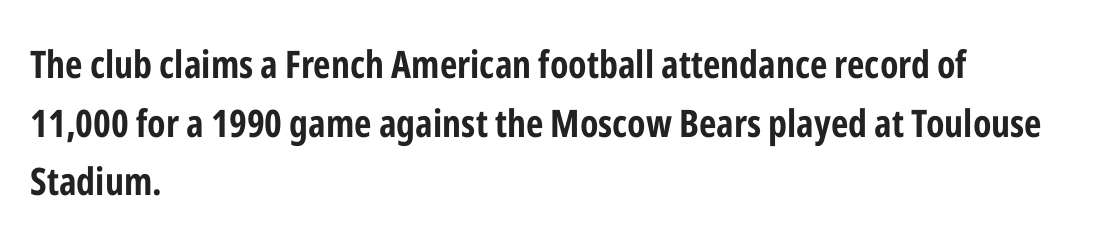
{"serif": "no", "italic": "no", "bold": "yes", "weight": "bold", "width": "condensed", "stroke_contrast": "low", "x_height": "medium", "monospaced": "no", "underline": "no", "align": "left", "line_spacing": "normal", "line_spacing_ratio": 1.54, "letter_spacing": "normal", "letter_spacing_em": 0.0, "glyph_px": 38}
